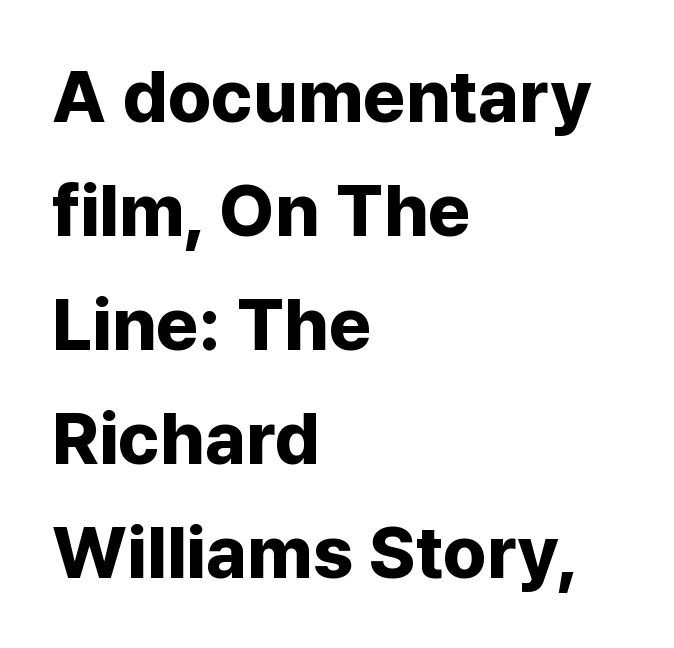
The image shows 73 px bold sans-serif type, upright; set left-aligned, normal line spacing (1.56x), normal letter spacing, not underlined; low stroke contrast and a medium x-height.
